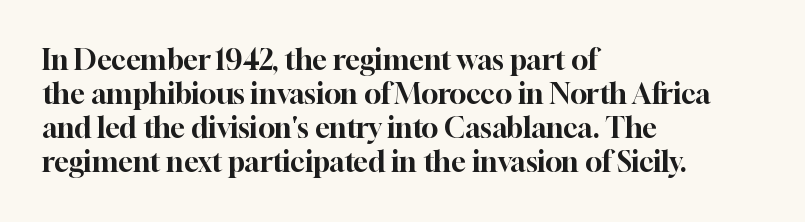
Q: Is the text italic (slanted)? A: No, it is upright.
Q: Is the typeface a serif or a sans-serif typeface? A: Serif.
Q: Is the text underlined? A: No.
Q: How is the paragraph aligned? A: Left-aligned.
Q: Is the spacing between letters normal or unusually wide? A: Normal.
Q: Width (condensed, normal, or wide)? A: Normal.
Q: Stroke contrast? A: High.
Q: x-height? A: Medium.
Q: Monospaced? A: No.
